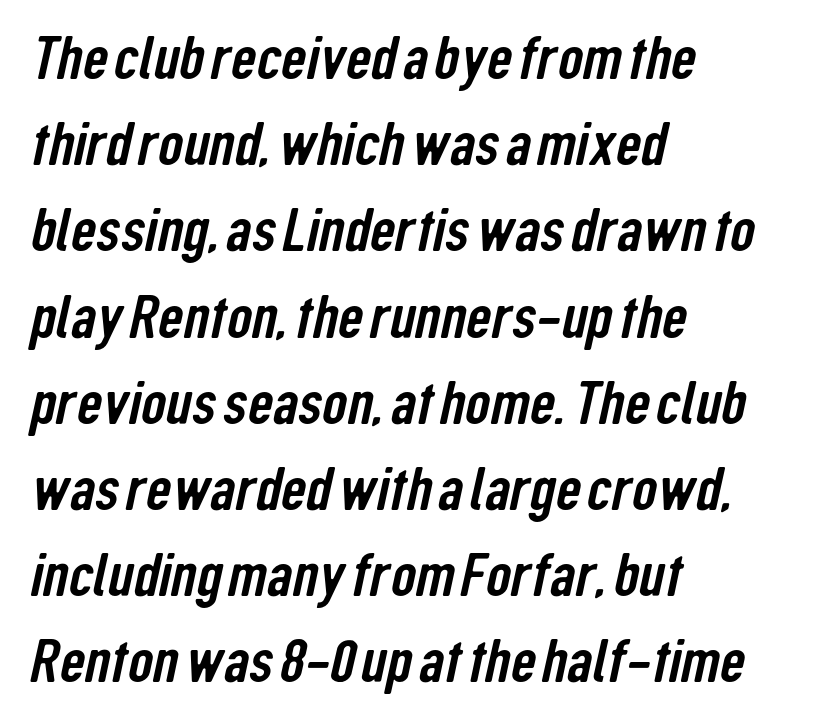
Quick note: interline space is typical. Rule under the text: the space is simply empty. The paragraph shown leans on its left margin. To sum up the face: it is a sans, with no serifs. The letterforms sit shoulder to shoulder at normal distance.
